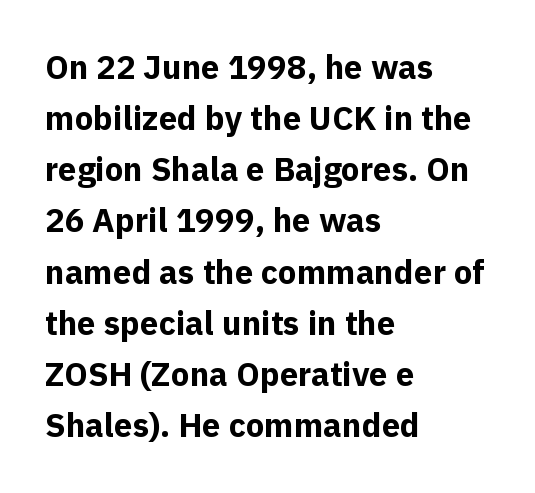
{"serif": "no", "italic": "no", "bold": "yes", "weight": "bold", "width": "normal", "x_height": "medium", "monospaced": "no", "underline": "no", "align": "left", "line_spacing": "normal", "line_spacing_ratio": 1.55, "letter_spacing": "normal", "letter_spacing_em": 0.0, "glyph_px": 33}
